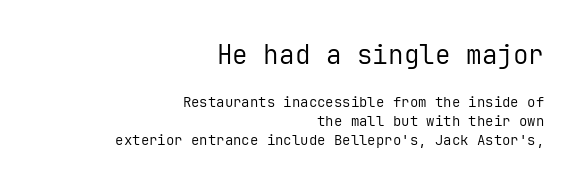
Q: Is the text bold? A: No.
Q: Is the text italic (slanted)? A: No, it is upright.
Q: Is the text underlined? A: No.
Q: How is the paragraph aligned? A: Right-aligned.
Q: Is the spacing between letters normal or unusually wide? A: Normal.
Q: Is the spacing between lines tight, normal or loose? A: Normal.
Q: Which block of text is set in a larger size, the first (top) or the second (bottom)? A: The first (top) one.
